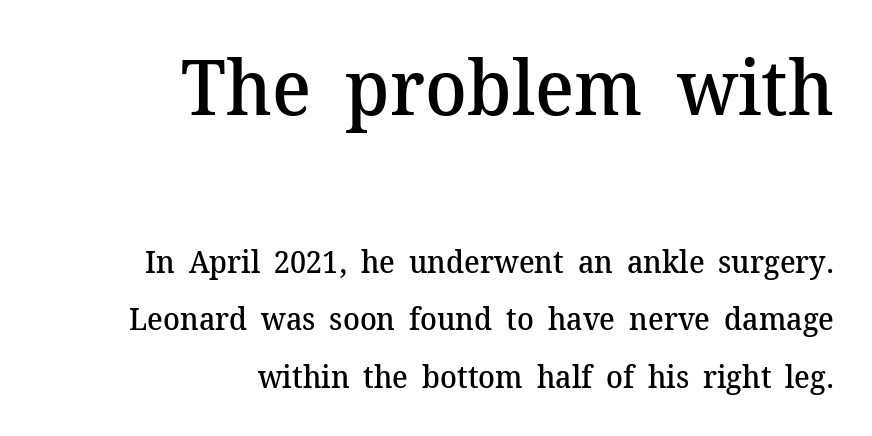
Q: Is the text bold? A: Semi-bold.
Q: Is the text italic (slanted)? A: No, it is upright.
Q: Is the typeface a serif or a sans-serif typeface? A: Serif.
Q: Is the text underlined? A: No.
Q: How is the paragraph aligned? A: Right-aligned.
Q: Is the spacing between letters normal or unusually wide? A: Normal.
Q: Which block of text is set in a larger size, the first (top) or the second (bottom)? A: The first (top) one.
Q: Width (condensed, normal, or wide)? A: Normal.
Q: Stroke contrast? A: Medium.
Q: x-height? A: Medium.
Q: Monospaced? A: No.
